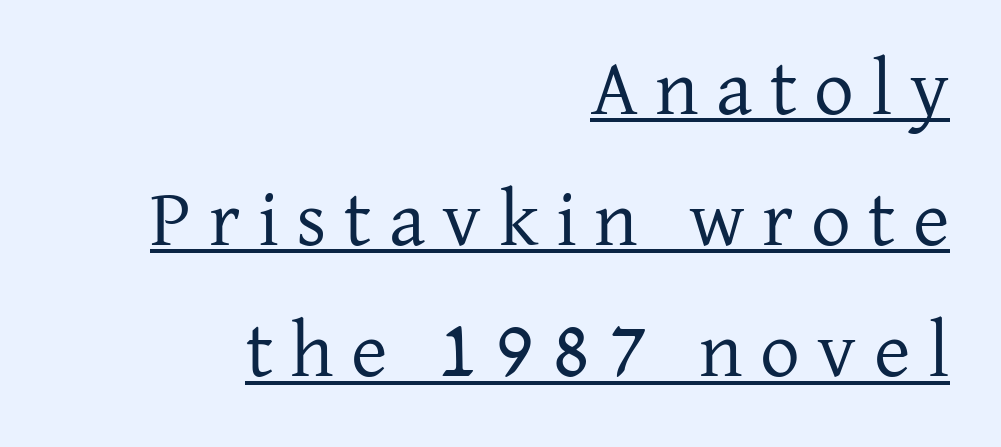
Italic: no, the glyphs are upright roman. Teacher's note: observe the even right margin — that is flush-right alignment. Compared with undecorated copy, this sample adds a rule below the words. The rendering uses natural spacing where letterforms have individual widths.
